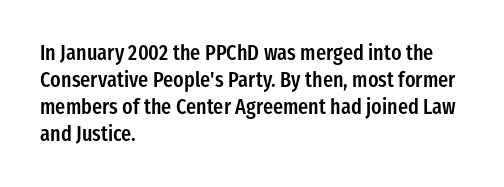
The image shows 21 px text type, upright; set left-aligned, normal line spacing (1.28x), normal letter spacing, not underlined.
